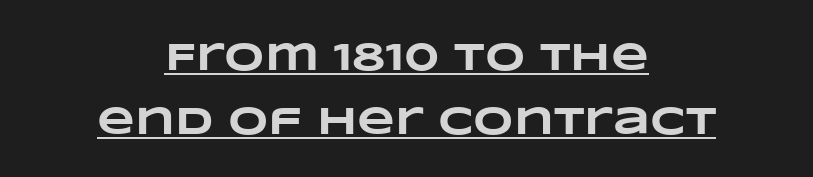
Looks like regular typesetting: each glyph gets only the width it needs. Every letter is thick-stroked: bold, no question. Each new line begins a customary step beneath the previous one. These lines keep a tight, regular rhythm from letter to letter.
